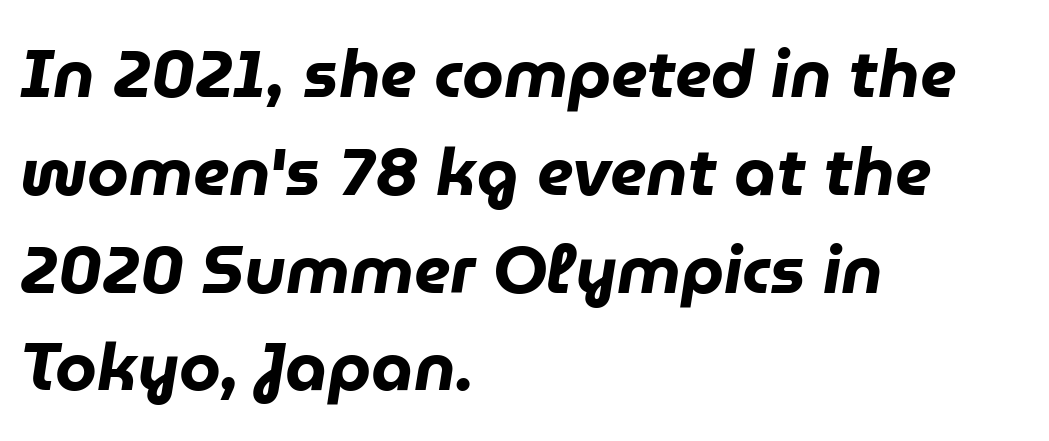
{"italic": "yes", "lean": "right", "slant_degrees": 9, "bold": "yes", "weight": "heavy", "width": "normal", "stroke_contrast": "low", "x_height": "medium", "monospaced": "no", "underline": "no", "align": "left", "line_spacing": "normal", "line_spacing_ratio": 1.46, "letter_spacing": "normal", "letter_spacing_em": 0.0, "glyph_px": 67}
